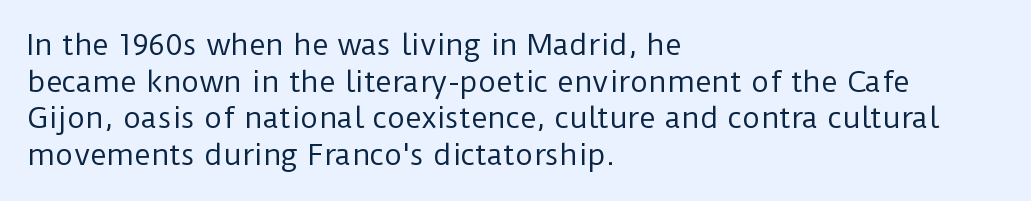
Q: Is the text bold? A: No.
Q: Is the text italic (slanted)? A: No, it is upright.
Q: Is the typeface a serif or a sans-serif typeface? A: Sans-serif.
Q: Is the text underlined? A: No.
Q: How is the paragraph aligned? A: Left-aligned.
Q: Is the spacing between letters normal or unusually wide? A: Normal.
Q: Is the spacing between lines tight, normal or loose? A: Normal.
Q: Width (condensed, normal, or wide)? A: Normal.
Q: Stroke contrast? A: Low.
Q: x-height? A: Medium.
Q: Monospaced? A: No.
